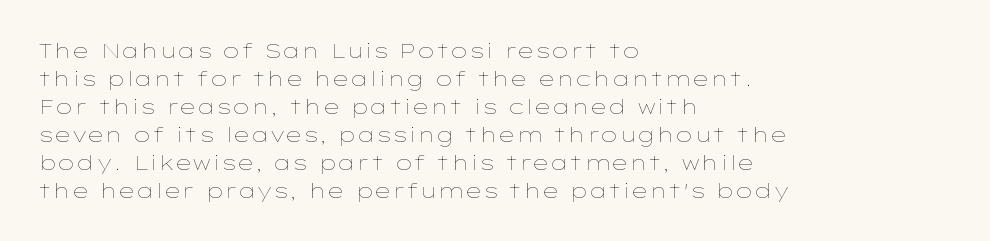
A roman cut, with each character standing at attention. Compared with a centered layout, this one pins lines to the left instead. Evenly set lines give the paragraph a standard silhouette. Heft: none added — not bold. The baseline area is clear.
